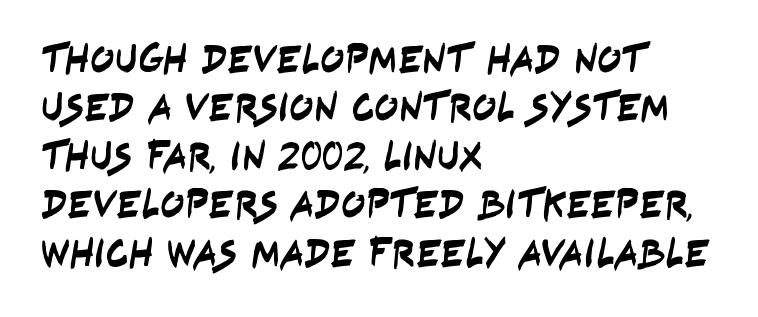
The image shows 40 px condensed sans-serif type; set left-aligned, line spacing 1.21x, normal letter spacing, not underlined; low stroke contrast and a large x-height.
